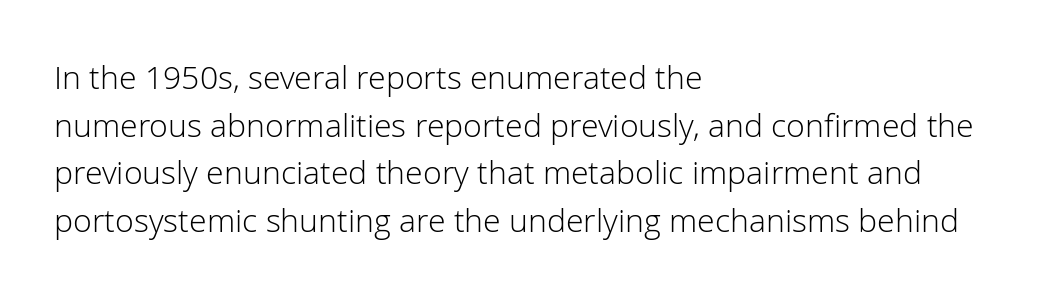
A typesetter would mark this as roman, not italic. One-word summary of the alignment: left. Default kerning and tracking; the words read as compact shapes. Each new line begins a customary step beneath the previous one. Typographically, this falls in the sans-serif category. Here the designer chose a conventional face with non-uniform glyph widths.
